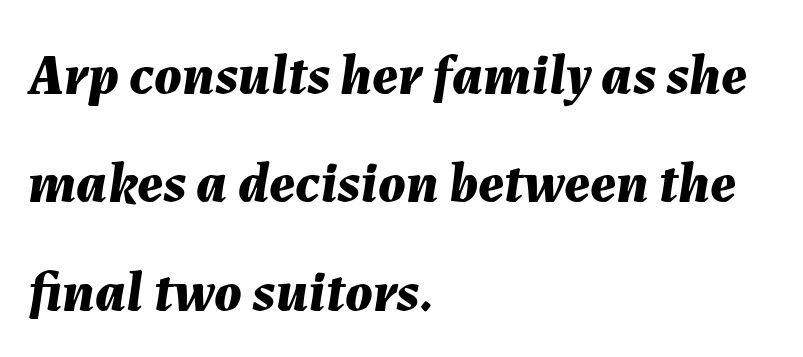
The face used here has a pronounced slope to its letters. A bare baseline throughout the passage. There is no visible air inserted between adjacent glyphs. Heft: maximum for text — a bold.
